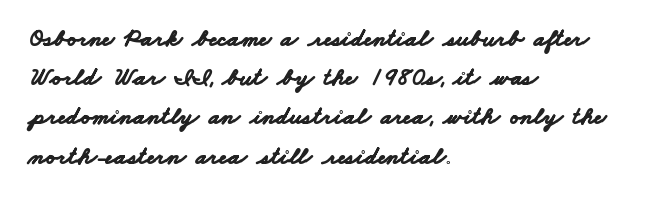
A dark, heavy texture on the line: the type is bold. There is no visible air inserted between adjacent glyphs. Glance below the letters and you will spot only blank space. Where is the straight margin? On the left. Baseline-to-baseline distance is the conventional proportion of letter height.
